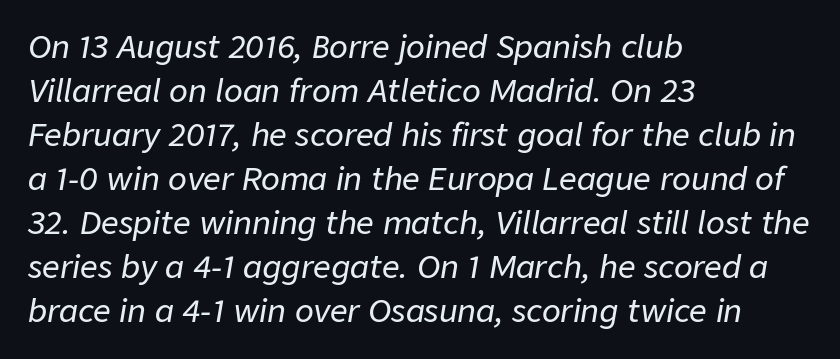
{"italic": "yes", "lean": "right", "slant_degrees": 9, "width": "normal", "stroke_contrast": "low", "x_height": "medium", "monospaced": "no", "underline": "no", "align": "left", "line_spacing": "normal", "line_spacing_ratio": 1.42, "letter_spacing": "normal", "letter_spacing_em": 0.0, "glyph_px": 31}
